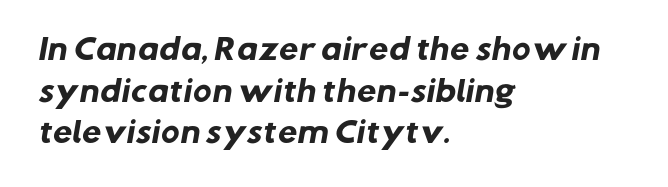
{"serif": "no", "bold": "yes", "weight": "heavy", "width": "normal", "stroke_contrast": "low", "x_height": "medium", "monospaced": "no", "underline": "no", "align": "left", "line_spacing": "normal", "line_spacing_ratio": 1.49, "letter_spacing": "normal", "letter_spacing_em": 0.0, "glyph_px": 28}
